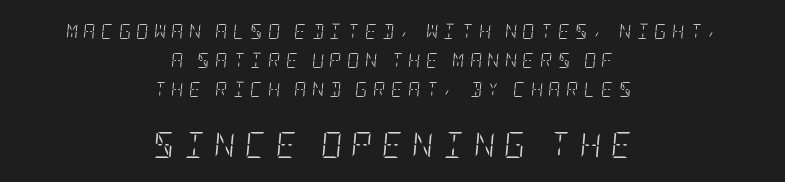
{"italic": "yes", "lean": "right", "slant_degrees": 5, "bold": "no", "underline": "no", "align": "center", "line_spacing": "loose", "line_spacing_ratio": 1.93, "letter_spacing": "wide", "letter_spacing_em": 0.36, "larger_block": "second", "size_ratio": 1.73, "glyph_px": 26}
